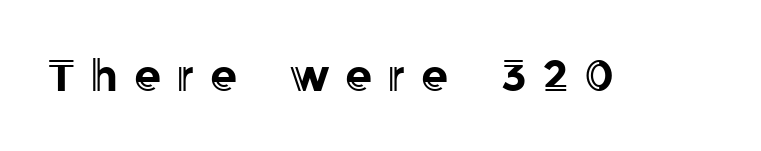
Q: Is the text italic (slanted)? A: No, it is upright.
Q: Is the text underlined? A: No.
Q: Is the spacing between letters normal or unusually wide? A: Unusually wide.
Q: Width (condensed, normal, or wide)? A: Normal.
Q: x-height? A: Medium.
Q: Monospaced? A: No.
